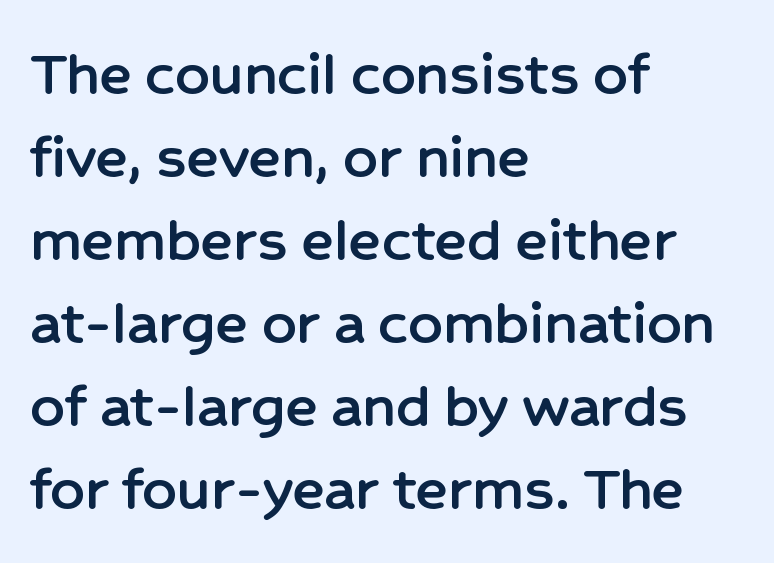
Q: Is the text italic (slanted)? A: No, it is upright.
Q: Is the typeface a serif or a sans-serif typeface? A: Sans-serif.
Q: Is the text underlined? A: No.
Q: How is the paragraph aligned? A: Left-aligned.
Q: Is the spacing between letters normal or unusually wide? A: Normal.
Q: Width (condensed, normal, or wide)? A: Normal.
Q: Stroke contrast? A: Low.
Q: x-height? A: Medium.
Q: Monospaced? A: No.
